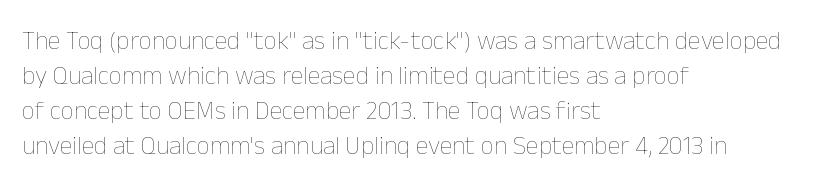
The strip under each line holds only bare page. Short note: letters normally spaced. The axis of the letterforms is exactly vertical. Line spacing here is normal. The rendering anchors every line to the left-hand side.
